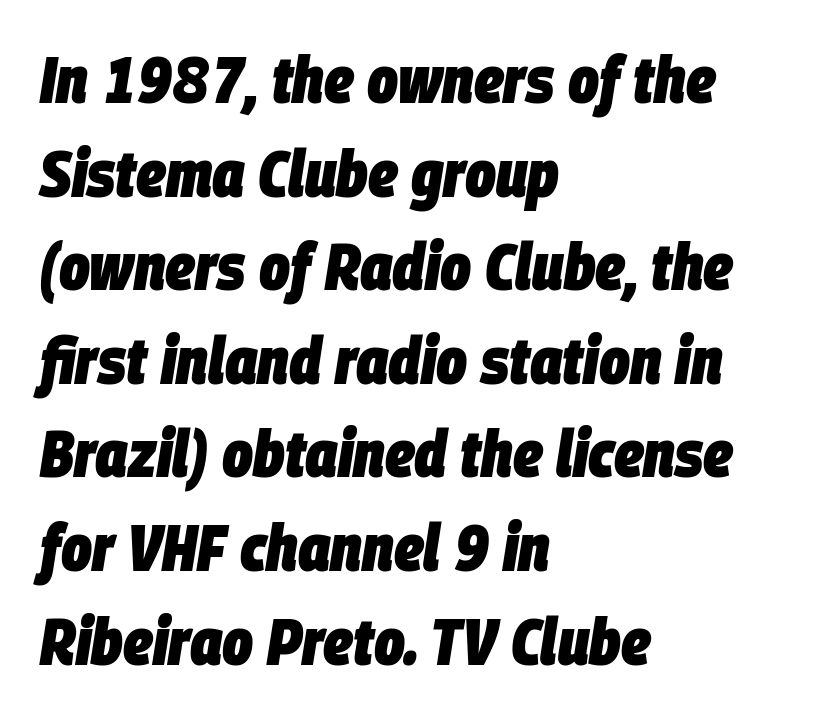
The baseline area is clear. Each letter keeps its own natural width here, so spacing adapts to shape. A classic flush-left, rag-right setting is used for this passage. Italic: yes, the glyphs are oblique. The lines sit at an ordinary, default distance from one another.
